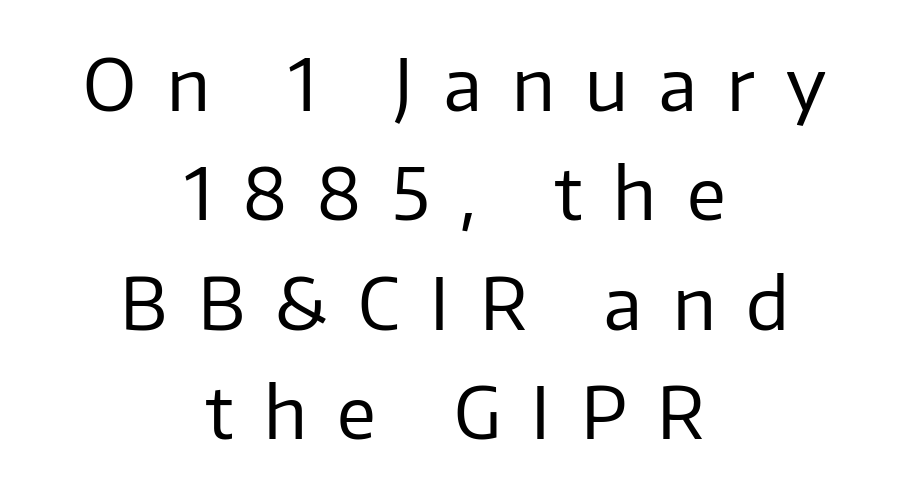
Q: Is the text bold? A: No.
Q: Is the text italic (slanted)? A: No, it is upright.
Q: Is the typeface a serif or a sans-serif typeface? A: Sans-serif.
Q: Is the text underlined? A: No.
Q: How is the paragraph aligned? A: Centered.
Q: Is the spacing between letters normal or unusually wide? A: Unusually wide.
Q: Is the spacing between lines tight, normal or loose? A: Normal.
Q: Width (condensed, normal, or wide)? A: Normal.
Q: Stroke contrast? A: Low.
Q: x-height? A: Medium.
Q: Monospaced? A: No.
